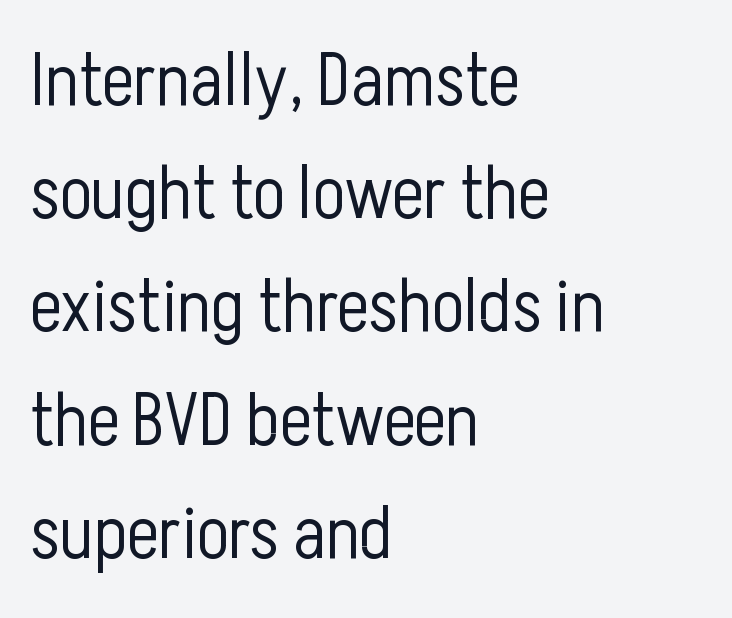
{"serif": "no", "italic": "no", "bold": "no", "weight": "light", "width": "condensed", "stroke_contrast": "low", "x_height": "medium", "monospaced": "no", "underline": "no", "align": "left", "line_spacing": "normal", "line_spacing_ratio": 1.51, "letter_spacing": "normal", "letter_spacing_em": 0.0, "glyph_px": 75}
